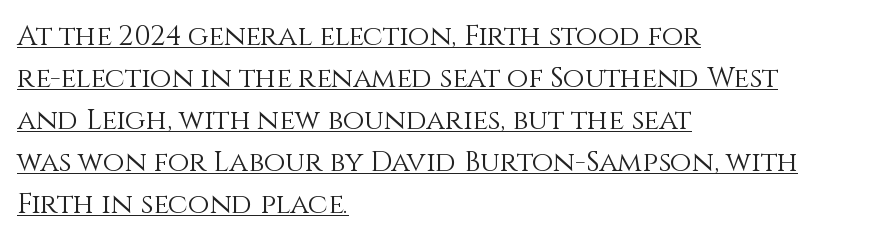
{"italic": "no", "bold": "no", "weight": "light", "width": "normal", "x_height": "large", "monospaced": "no", "underline": "yes", "align": "left", "line_spacing": "normal", "line_spacing_ratio": 1.5, "letter_spacing": "normal", "letter_spacing_em": 0.0, "glyph_px": 28}
